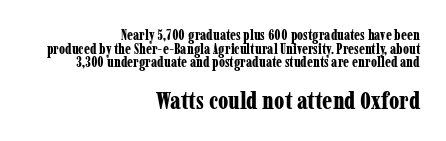
The image shows 24 px bold type, upright; set right-aligned, tight line spacing (0.97x), normal letter spacing, not underlined; the second (bottom) block is 1.71x larger.
